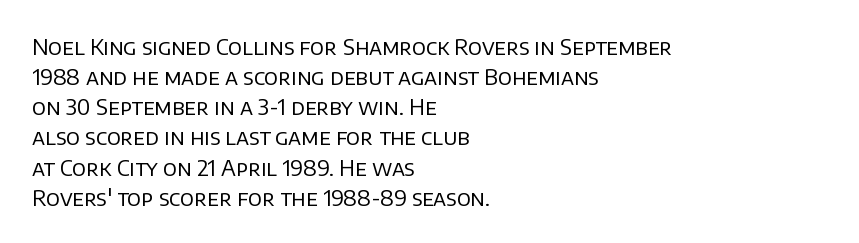
{"italic": "no", "bold": "no", "underline": "no", "align": "left", "line_spacing": "normal", "line_spacing_ratio": 1.37, "letter_spacing": "normal", "letter_spacing_em": 0.0, "glyph_px": 22}
